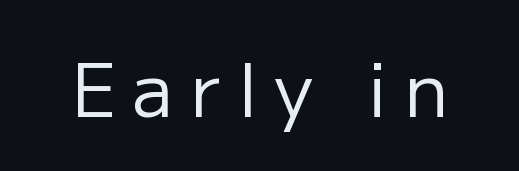
The passage shown is typed in a proportional face where columns would drift. Each row of text sits above clean, open space. Nothing heavy about these letters — not bold at all. The glyphs in this specimen are sans serif.
